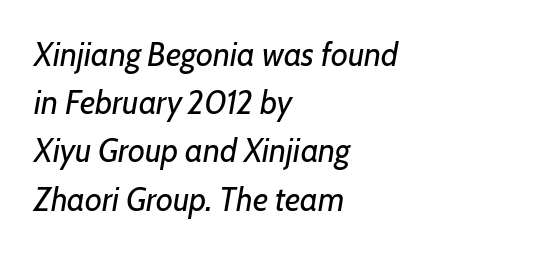
{"italic": "yes", "lean": "right", "slant_degrees": 7, "bold": "no", "weight": "regular", "width": "normal", "stroke_contrast": "low", "x_height": "medium", "monospaced": "no", "underline": "no", "align": "left", "line_spacing": "normal", "line_spacing_ratio": 1.46, "letter_spacing": "normal", "letter_spacing_em": 0.0, "glyph_px": 33}
